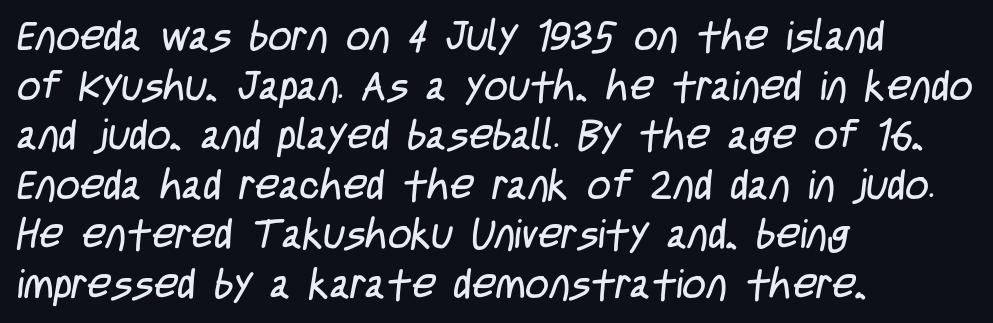
{"serif": "no", "bold": "no", "weight": "regular", "width": "condensed", "stroke_contrast": "low", "x_height": "large", "monospaced": "no", "underline": "no", "align": "left", "line_spacing_ratio": 1.21, "letter_spacing": "normal", "letter_spacing_em": 0.0, "glyph_px": 41}
